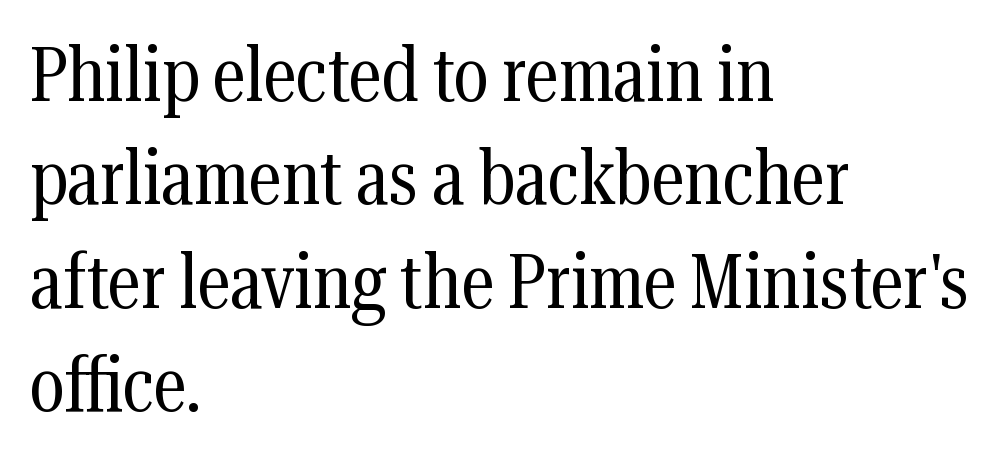
The image shows 76 px regular-weight, condensed serif type, upright; set left-aligned, normal line spacing (1.36x), normal letter spacing, not underlined; medium stroke contrast and a medium x-height.
